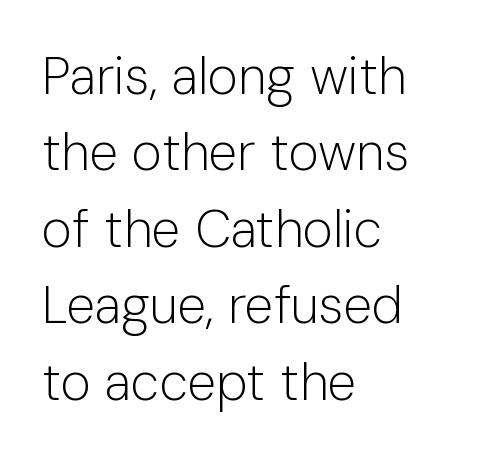
{"serif": "no", "italic": "no", "bold": "no", "weight": "light", "width": "normal", "stroke_contrast": "low", "x_height": "medium", "monospaced": "no", "underline": "no", "align": "left", "line_spacing": "normal", "line_spacing_ratio": 1.47, "letter_spacing": "normal", "letter_spacing_em": 0.0, "glyph_px": 52}
